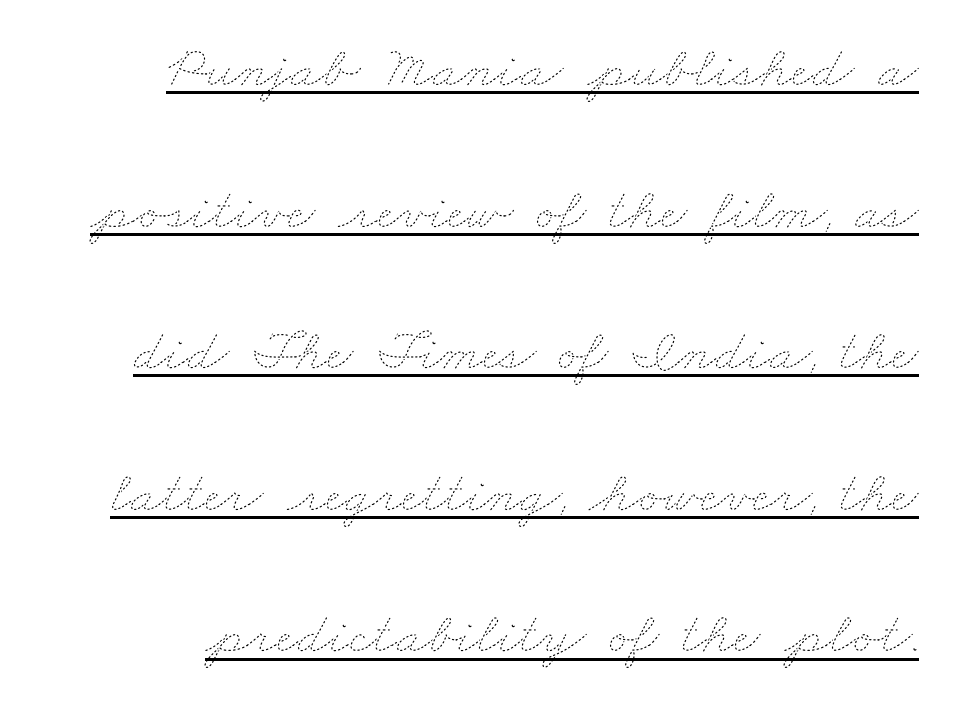
Q: Is the text bold? A: No.
Q: Is the text underlined? A: Yes.
Q: Is the spacing between letters normal or unusually wide? A: Normal.
Q: Is the spacing between lines tight, normal or loose? A: Loose.
Q: Width (condensed, normal, or wide)? A: Wide.
Q: Stroke contrast? A: Low.
Q: x-height? A: Small.
Q: Monospaced? A: No.
